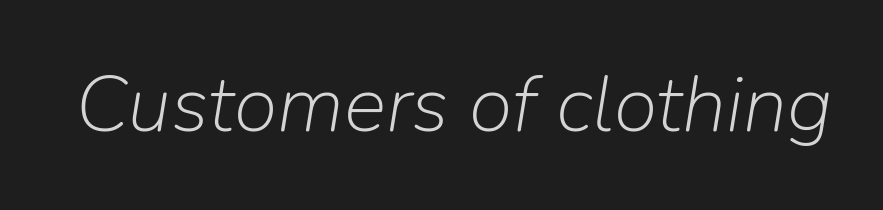
Q: Is the text bold? A: No.
Q: Is the text italic (slanted)? A: Yes, it leans right by about 9 degrees.
Q: Is the text underlined? A: No.
Q: Is the spacing between letters normal or unusually wide? A: Normal.
Q: Width (condensed, normal, or wide)? A: Normal.
Q: Stroke contrast? A: Low.
Q: x-height? A: Medium.
Q: Monospaced? A: No.
